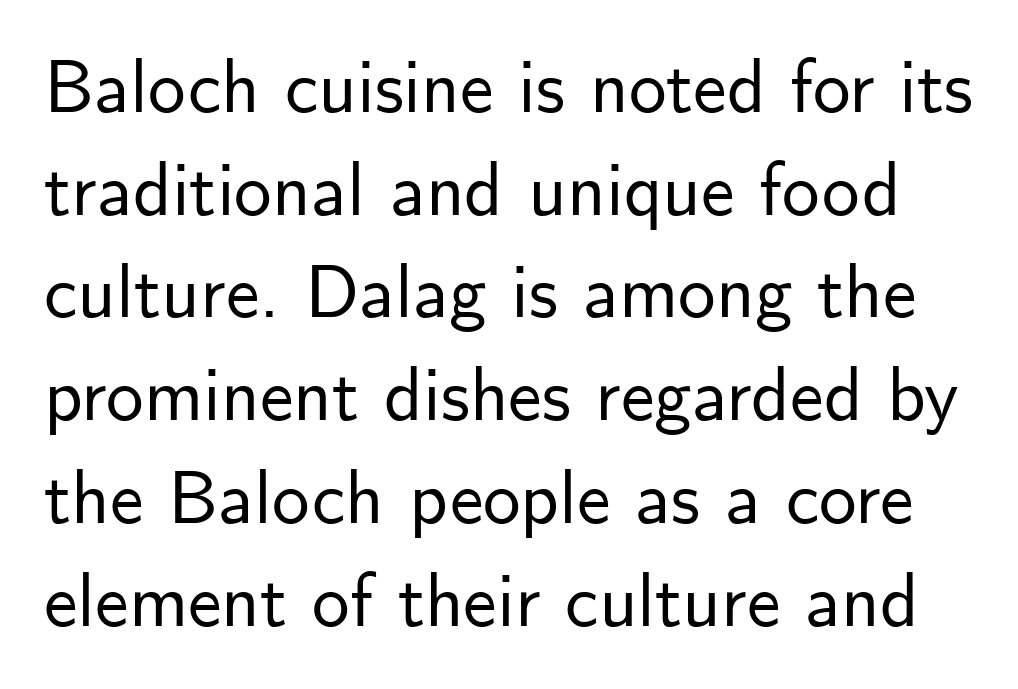
{"serif": "no", "italic": "no", "width": "normal", "stroke_contrast": "low", "x_height": "small", "monospaced": "no", "underline": "no", "line_spacing": "normal", "line_spacing_ratio": 1.37, "letter_spacing": "normal", "letter_spacing_em": 0.0, "glyph_px": 75}
